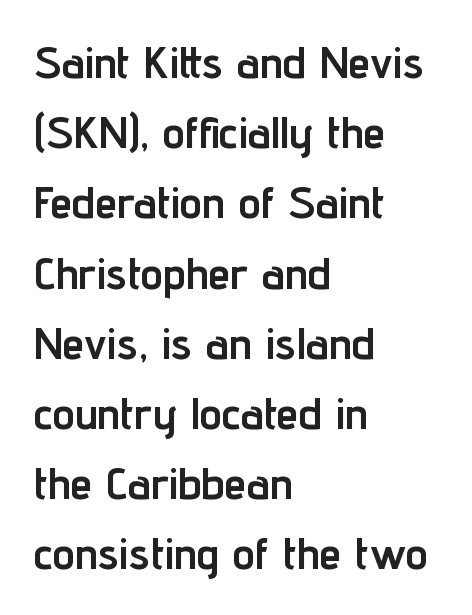
{"serif": "no", "italic": "no", "bold": "yes", "weight": "semibold", "width": "condensed", "stroke_contrast": "low", "x_height": "medium", "monospaced": "no", "underline": "no", "align": "left", "line_spacing": "normal", "line_spacing_ratio": 1.56, "letter_spacing": "normal", "letter_spacing_em": 0.0, "glyph_px": 45}
